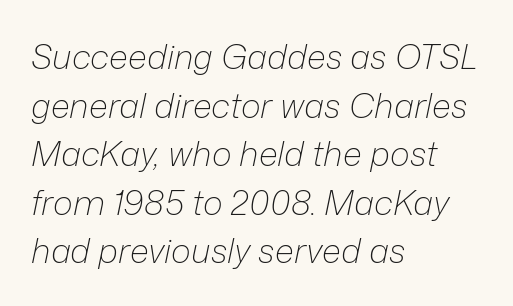
The gap between lines stays unmarked. This sample is left-justified, so line endings fall wherever the words run out. Is the letter spacing exaggerated? No — it looks like the ordinary default. These lines were composed using italics. The face looks like a standard text weight, possibly lighter.
